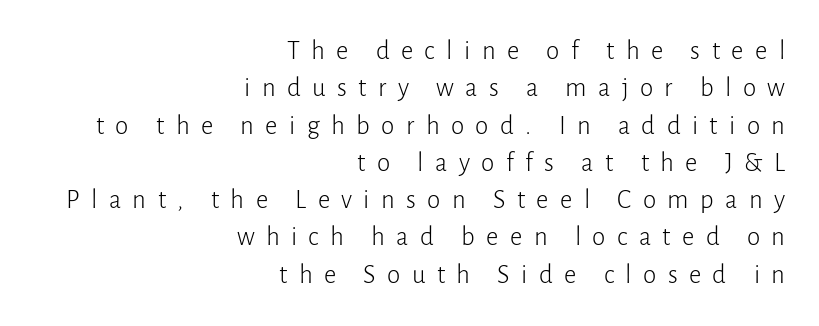
{"italic": "no", "bold": "no", "underline": "no", "align": "right", "line_spacing": "normal", "line_spacing_ratio": 1.38, "letter_spacing": "wide", "letter_spacing_em": 0.42, "glyph_px": 27}
